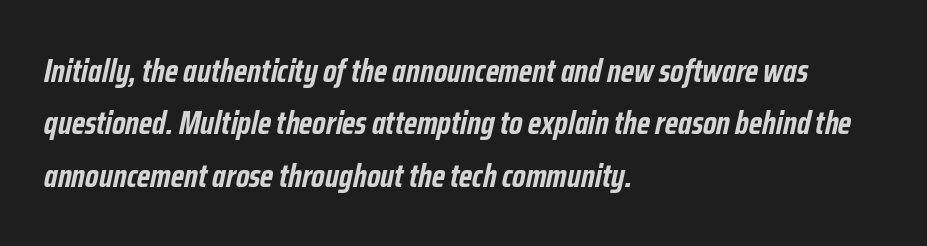
Look at the stroke-to-counter ratio: heavy, a bold. The setting favours the left margin, as ordinary paragraphs usually do. The type is set solid horizontally, with unmodified tracking. Is this a fixed-width face? No — the glyphs have proportional, varying widths. The gap between lines stays unmarked. This block has exactly the height ordinary leading produces.
